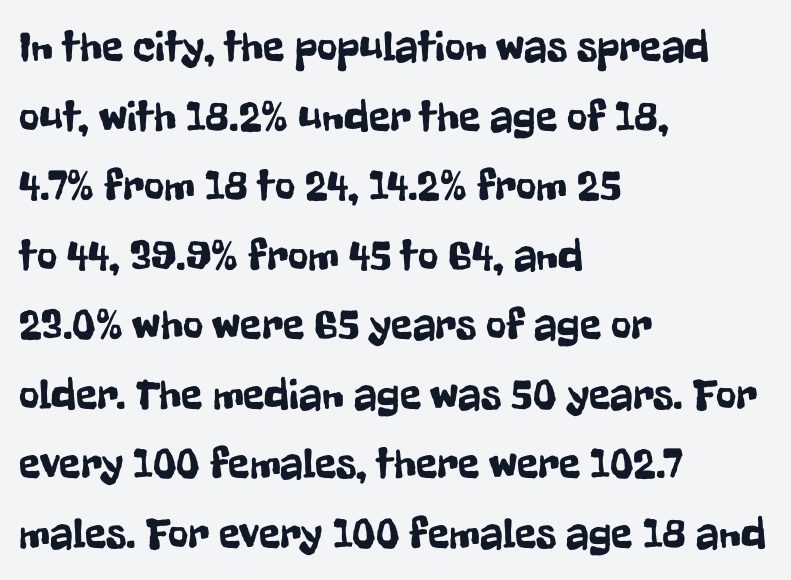
The image shows 44 px condensed sans-serif type, upright; set left-aligned, normal line spacing (1.58x), normal letter spacing, not underlined; low stroke contrast and a medium x-height.
